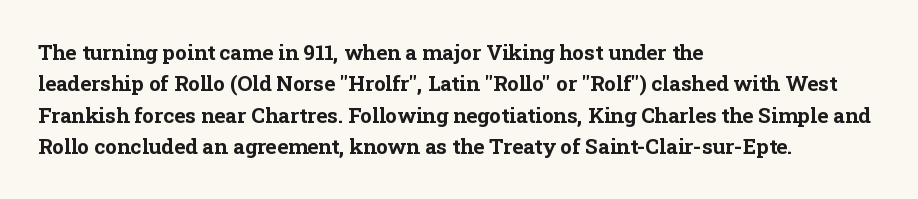
The image shows 21 px bold type, upright; set left-aligned, normal line spacing (1.5x), normal letter spacing, not underlined.
